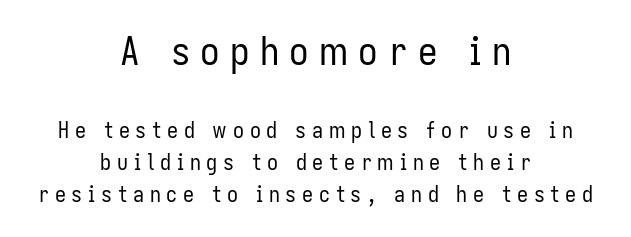
{"serif": "no", "italic": "no", "bold": "no", "weight": "regular", "width": "condensed", "stroke_contrast": "low", "x_height": "medium", "monospaced": "no", "underline": "no", "align": "center", "line_spacing": "normal", "line_spacing_ratio": 1.47, "letter_spacing": "wide", "letter_spacing_em": 0.26, "larger_block": "first", "size_ratio": 1.77, "glyph_px": 39}
